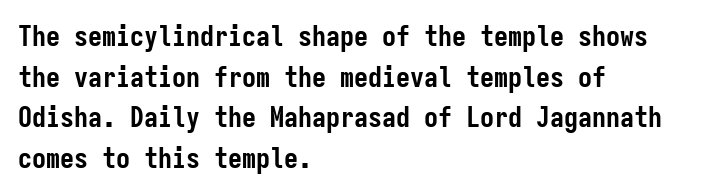
Q: Is the text bold? A: Yes.
Q: Is the text italic (slanted)? A: No, it is upright.
Q: Is the typeface a serif or a sans-serif typeface? A: Sans-serif.
Q: Is the text underlined? A: No.
Q: How is the paragraph aligned? A: Left-aligned.
Q: Is the spacing between letters normal or unusually wide? A: Normal.
Q: Is the spacing between lines tight, normal or loose? A: Normal.
Q: Width (condensed, normal, or wide)? A: Condensed.
Q: Stroke contrast? A: Low.
Q: x-height? A: Medium.
Q: Monospaced? A: Yes.
